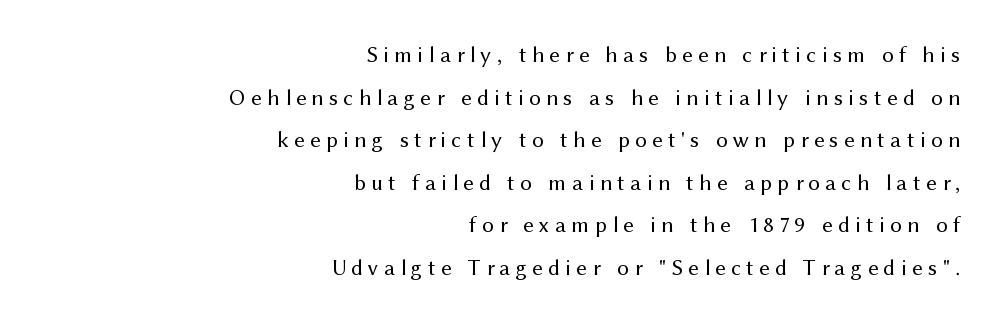
Q: Is the text bold? A: No.
Q: Is the text italic (slanted)? A: No, it is upright.
Q: Is the text underlined? A: No.
Q: How is the paragraph aligned? A: Right-aligned.
Q: Is the spacing between letters normal or unusually wide? A: Unusually wide.
